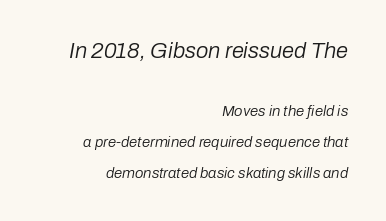
{"italic": "yes", "lean": "right", "slant_degrees": 10, "bold": "no", "underline": "no", "align": "right", "line_spacing": "loose", "line_spacing_ratio": 2.09, "letter_spacing": "normal", "letter_spacing_em": 0.0, "larger_block": "first", "size_ratio": 1.47, "glyph_px": 22}
